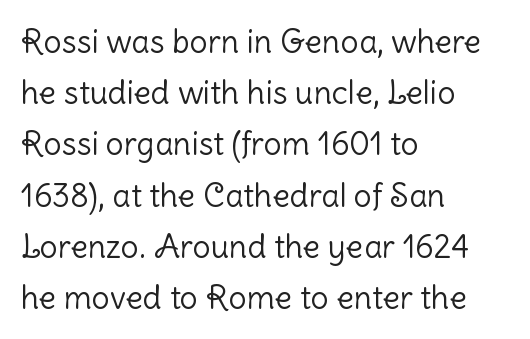
Q: Is the text bold? A: No.
Q: Is the text italic (slanted)? A: No, it is upright.
Q: Is the typeface a serif or a sans-serif typeface? A: Sans-serif.
Q: Is the text underlined? A: No.
Q: How is the paragraph aligned? A: Left-aligned.
Q: Is the spacing between letters normal or unusually wide? A: Normal.
Q: Is the spacing between lines tight, normal or loose? A: Normal.
Q: Width (condensed, normal, or wide)? A: Normal.
Q: Stroke contrast? A: Low.
Q: x-height? A: Medium.
Q: Monospaced? A: No.
